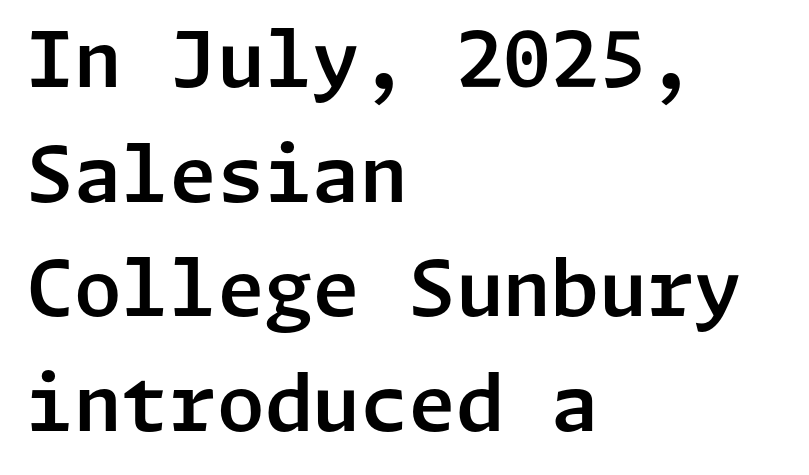
The image shows 77 px sans-serif type, upright; set left-aligned, normal line spacing (1.49x), normal letter spacing, not underlined; low stroke contrast and a medium x-height.
